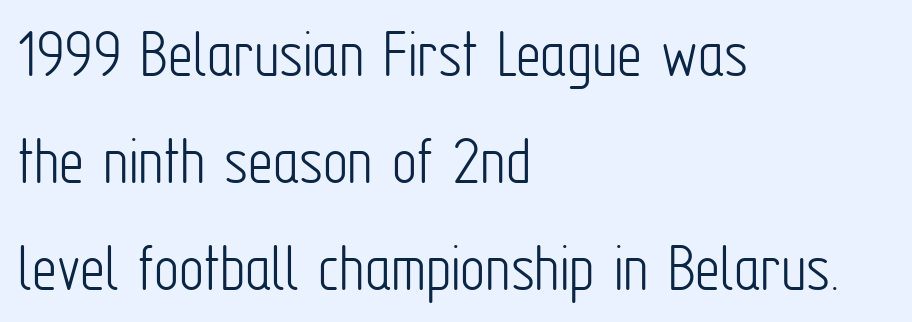
The image shows 70 px light, condensed sans-serif type, upright; set left-aligned, normal line spacing (1.53x), normal letter spacing, not underlined; low stroke contrast and a medium x-height.
